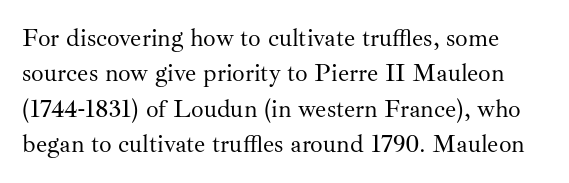
{"italic": "no", "bold": "no", "underline": "no", "line_spacing": "normal", "line_spacing_ratio": 1.42, "letter_spacing": "normal", "letter_spacing_em": 0.0, "glyph_px": 25}
